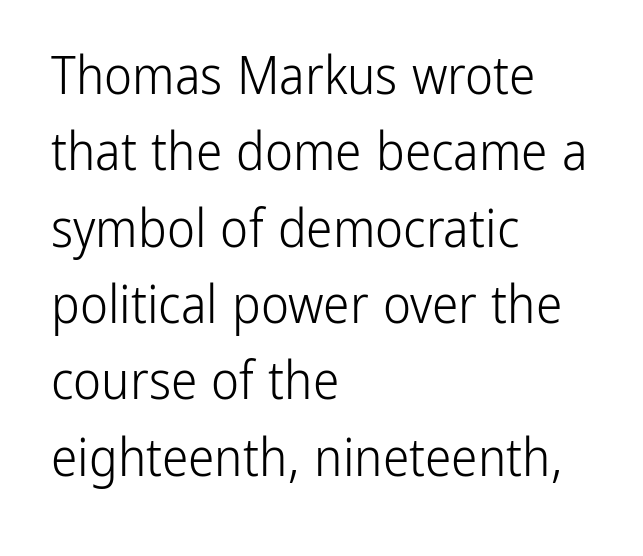
The image shows 53 px light, condensed sans-serif type, upright; set left-aligned, normal line spacing (1.44x), normal letter spacing, not underlined; low stroke contrast and a medium x-height.
